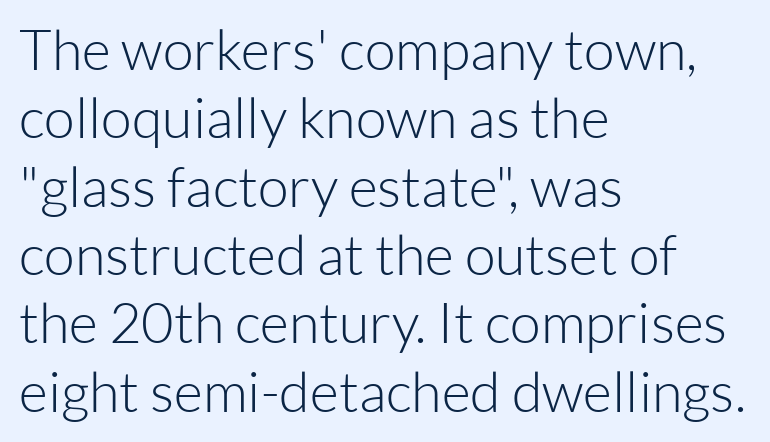
The image shows 56 px light sans-serif type, upright; set left-aligned, line spacing 1.22x, normal letter spacing, not underlined; low stroke contrast and a medium x-height.
